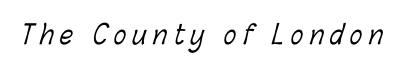
Q: Is the text bold? A: No.
Q: Is the text underlined? A: No.
Q: Is the spacing between letters normal or unusually wide? A: Unusually wide.
